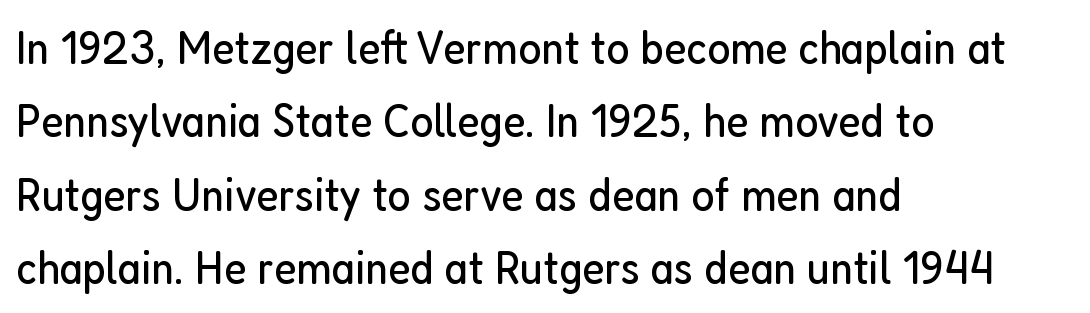
{"serif": "no", "italic": "no", "bold": "no", "weight": "regular", "width": "condensed", "stroke_contrast": "low", "x_height": "medium", "monospaced": "no", "underline": "no", "align": "left", "line_spacing": "normal", "line_spacing_ratio": 1.5, "letter_spacing": "normal", "letter_spacing_em": 0.0, "glyph_px": 49}
